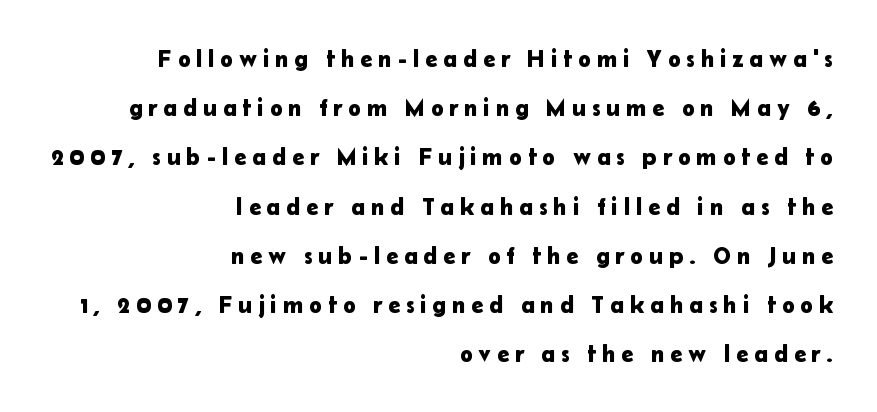
Q: Is the text italic (slanted)? A: No, it is upright.
Q: Is the text underlined? A: No.
Q: How is the paragraph aligned? A: Right-aligned.
Q: Is the spacing between letters normal or unusually wide? A: Unusually wide.
Q: Is the spacing between lines tight, normal or loose? A: Loose.
